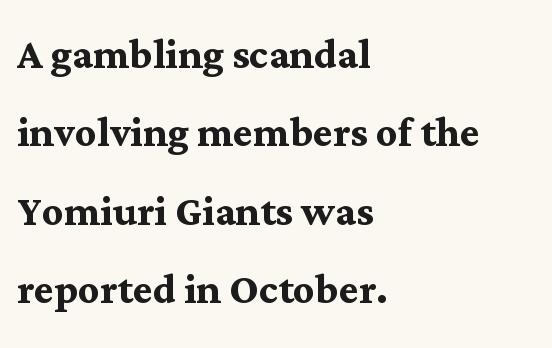
The image shows 53 px semibold serif type, upright; set left-aligned, normal line spacing (1.48x), normal letter spacing, not underlined; medium stroke contrast and a medium x-height.
